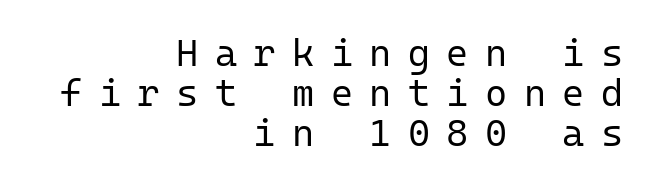
{"serif": "no", "italic": "no", "bold": "no", "weight": "regular", "width": "normal", "stroke_contrast": "low", "x_height": "medium", "monospaced": "yes", "underline": "no", "align": "right", "line_spacing": "tight", "line_spacing_ratio": 1.05, "letter_spacing": "wide", "letter_spacing_em": 0.43, "glyph_px": 38}
